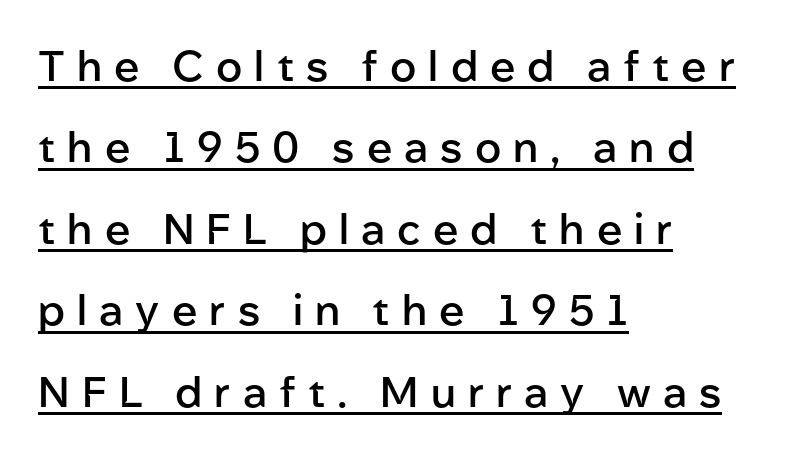
Characters follow at a spacing far wider than the type designer built in. Is there any slant? The stems are plumb. The space between consecutive lines is lavish. Note: no serifs on the glyphs. If you drew a ruler down the left edge, every line would touch it. The lettering is marked with a stroke running underneath it.
